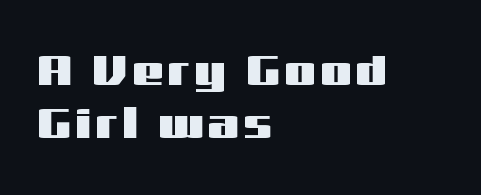
Looks like regular typesetting: each glyph gets only the width it needs. The rag falls on the right side of this text block. The face used here is a sans, in the tradition of grotesques and geometrics. Descender tails drop into unmarked territory.
